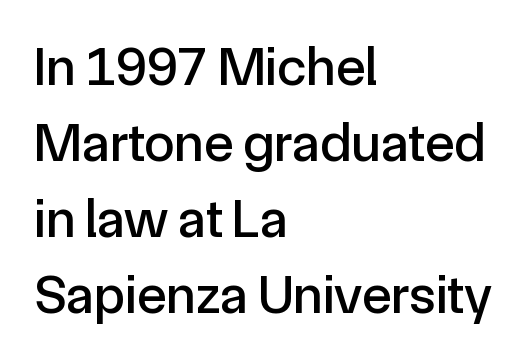
{"serif": "no", "italic": "no", "width": "normal", "x_height": "medium", "monospaced": "no", "underline": "no", "align": "left", "line_spacing": "normal", "line_spacing_ratio": 1.38, "letter_spacing": "normal", "letter_spacing_em": 0.0, "glyph_px": 55}
